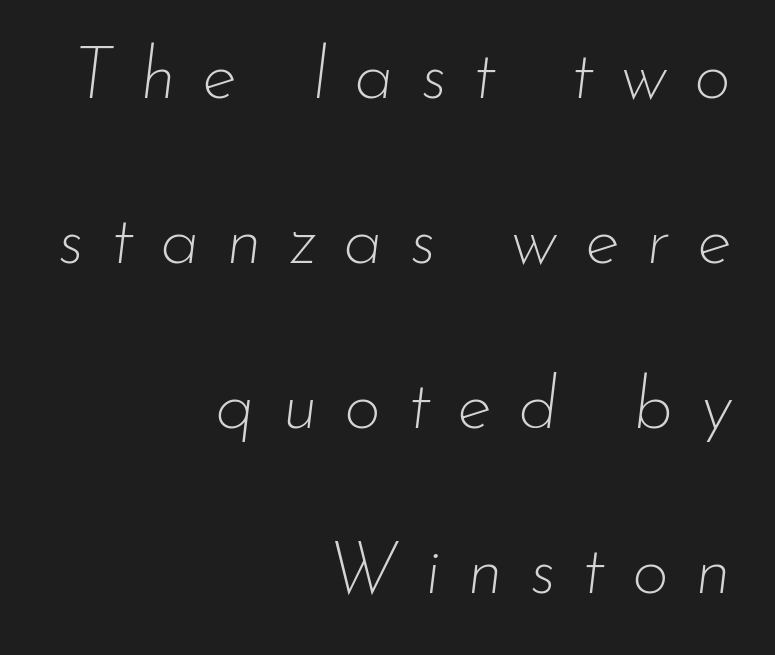
Q: Is the text bold? A: No.
Q: Is the text italic (slanted)? A: Yes, it leans right by about 7 degrees.
Q: Is the text underlined? A: No.
Q: How is the paragraph aligned? A: Right-aligned.
Q: Is the spacing between letters normal or unusually wide? A: Unusually wide.
Q: Is the spacing between lines tight, normal or loose? A: Loose.
Q: Width (condensed, normal, or wide)? A: Normal.
Q: Stroke contrast? A: Low.
Q: x-height? A: Small.
Q: Monospaced? A: No.
